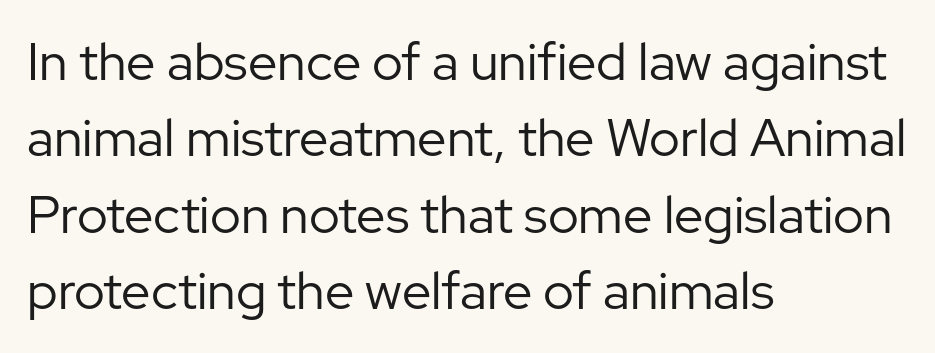
Q: Is the text bold? A: No.
Q: Is the text italic (slanted)? A: No, it is upright.
Q: Is the typeface a serif or a sans-serif typeface? A: Sans-serif.
Q: Is the text underlined? A: No.
Q: How is the paragraph aligned? A: Left-aligned.
Q: Is the spacing between letters normal or unusually wide? A: Normal.
Q: Is the spacing between lines tight, normal or loose? A: Normal.
Q: Width (condensed, normal, or wide)? A: Normal.
Q: Stroke contrast? A: Low.
Q: x-height? A: Medium.
Q: Monospaced? A: No.
